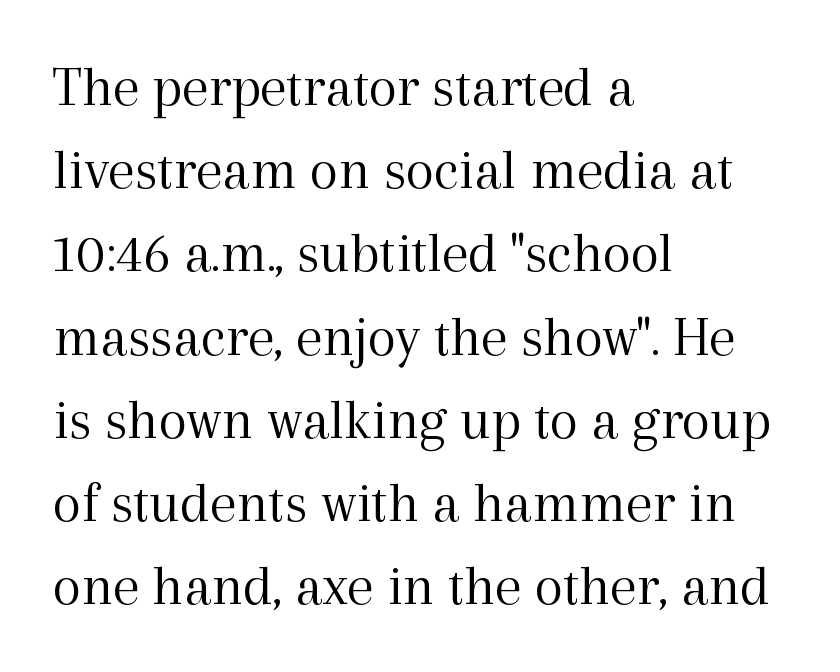
The image shows 59 px light serif type, upright; set left-aligned, normal line spacing (1.41x), normal letter spacing, not underlined; a medium x-height.
